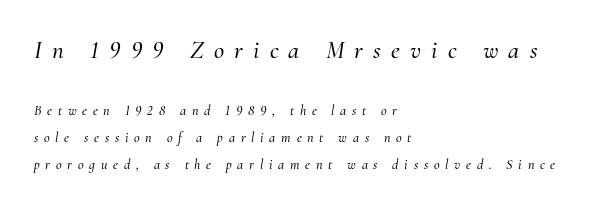
The vertical gap from one line to the next is large. The emphasis by scale lands on block number one, above. The passage shown is not underscored anywhere. An italicized treatment has been applied to the whole sample. Does the copy run flush right? No — it runs flush left. The face used here is rendered with a markedly widened letterfit.
